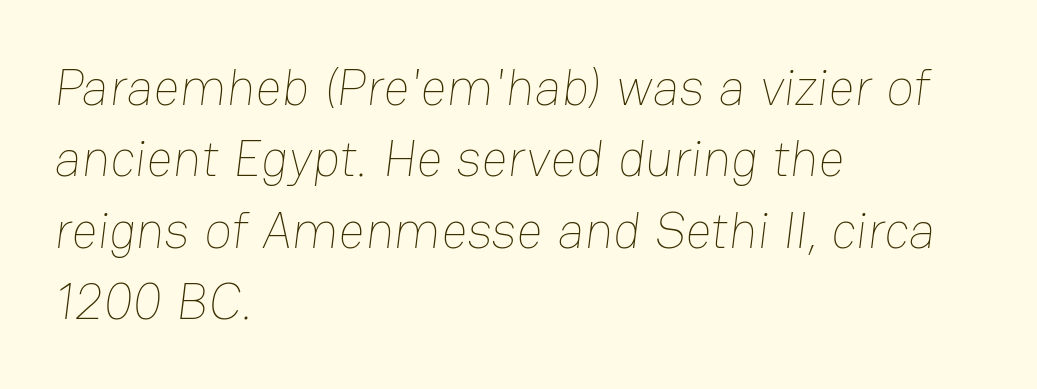
The image shows 51 px thin type; set left-aligned, normal line spacing (1.4x), normal letter spacing, not underlined; low stroke contrast and a medium x-height.
